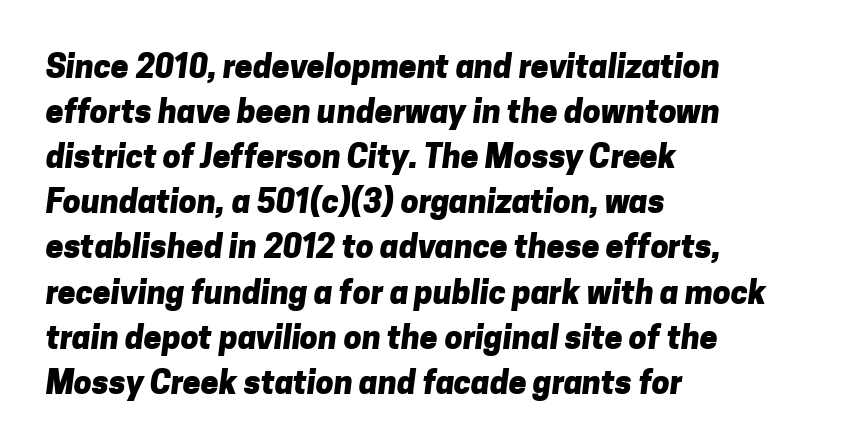
The image shows 32 px heavy sans-serif type; set left-aligned, normal line spacing (1.41x), normal letter spacing, not underlined; low stroke contrast and a medium x-height.
